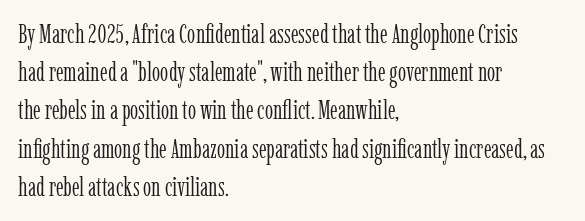
The vertical gap from one line to the next is medium. Quick note: underline off. The characters are drawn with everyday or finer stroke widths. A typesetter would mark this as roman, not italic. Caption: multi-line text, flush left, ragged right.
